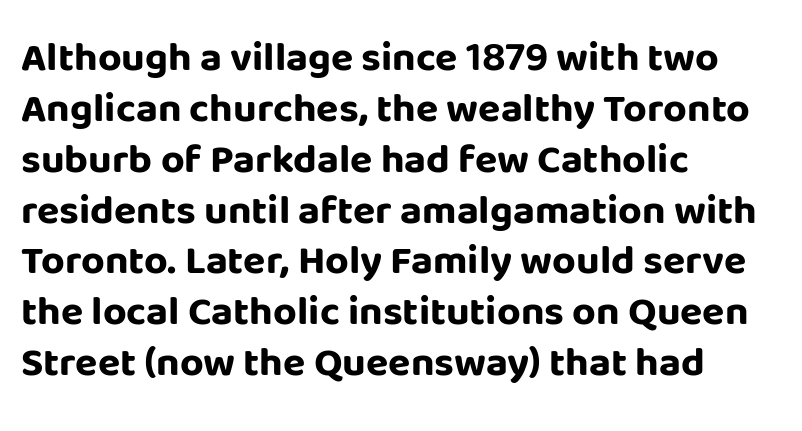
Q: Is the text bold? A: Yes.
Q: Is the text italic (slanted)? A: No, it is upright.
Q: Is the typeface a serif or a sans-serif typeface? A: Sans-serif.
Q: Is the text underlined? A: No.
Q: How is the paragraph aligned? A: Left-aligned.
Q: Is the spacing between letters normal or unusually wide? A: Normal.
Q: Width (condensed, normal, or wide)? A: Normal.
Q: Stroke contrast? A: Low.
Q: x-height? A: Large.
Q: Monospaced? A: No.
